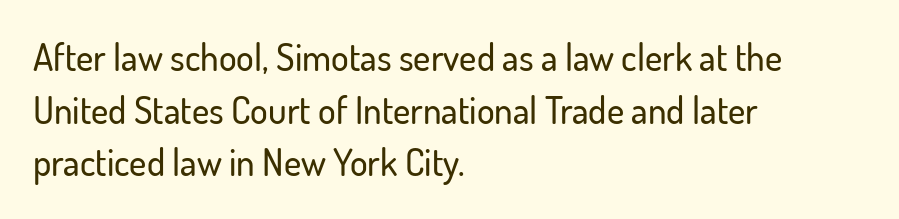
{"serif": "no", "italic": "no", "width": "normal", "stroke_contrast": "low", "x_height": "small", "monospaced": "no", "underline": "no", "align": "left", "line_spacing": "normal", "line_spacing_ratio": 1.42, "letter_spacing": "normal", "letter_spacing_em": 0.0, "glyph_px": 37}
